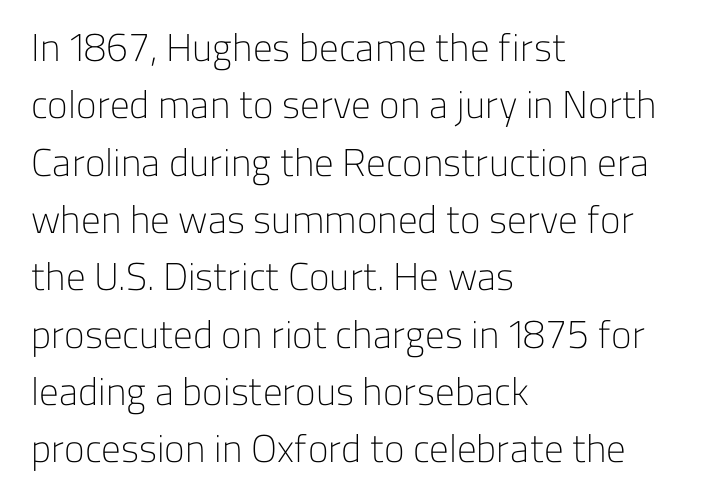
{"serif": "no", "italic": "no", "bold": "no", "weight": "light", "width": "normal", "stroke_contrast": "low", "x_height": "medium", "monospaced": "no", "underline": "no", "align": "left", "line_spacing": "normal", "line_spacing_ratio": 1.47, "letter_spacing": "normal", "letter_spacing_em": 0.0, "glyph_px": 39}
